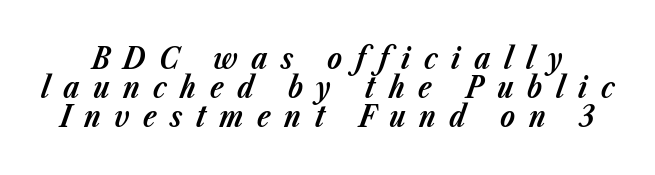
Q: Is the text bold? A: Yes.
Q: Is the text italic (slanted)? A: Yes, it leans right by about 23 degrees.
Q: Is the text underlined? A: No.
Q: Is the spacing between letters normal or unusually wide? A: Unusually wide.
Q: Is the spacing between lines tight, normal or loose? A: Tight.
Q: Width (condensed, normal, or wide)? A: Normal.
Q: Stroke contrast? A: Low.
Q: x-height? A: Medium.
Q: Monospaced? A: No.
